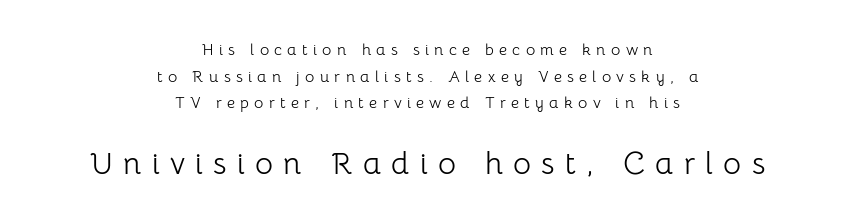
Q: Is the text bold? A: No.
Q: Is the text italic (slanted)? A: No, it is upright.
Q: Is the typeface a serif or a sans-serif typeface? A: Sans-serif.
Q: Is the text underlined? A: No.
Q: How is the paragraph aligned? A: Centered.
Q: Is the spacing between letters normal or unusually wide? A: Unusually wide.
Q: Is the spacing between lines tight, normal or loose? A: Normal.
Q: Which block of text is set in a larger size, the first (top) or the second (bottom)? A: The second (bottom) one.
Q: Width (condensed, normal, or wide)? A: Normal.
Q: Stroke contrast? A: Low.
Q: x-height? A: Medium.
Q: Monospaced? A: No.
